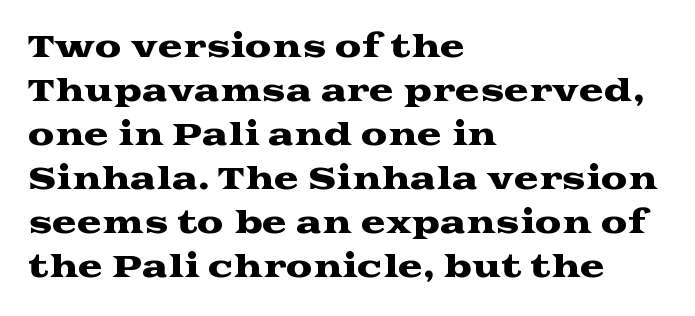
Q: Is the text italic (slanted)? A: No, it is upright.
Q: Is the typeface a serif or a sans-serif typeface? A: Serif.
Q: Is the text underlined? A: No.
Q: How is the paragraph aligned? A: Left-aligned.
Q: Is the spacing between letters normal or unusually wide? A: Normal.
Q: Is the spacing between lines tight, normal or loose? A: Normal.
Q: Width (condensed, normal, or wide)? A: Wide.
Q: Stroke contrast? A: Medium.
Q: x-height? A: Medium.
Q: Monospaced? A: No.
